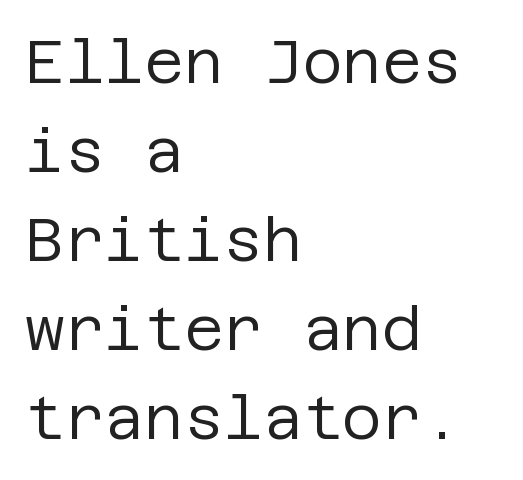
Q: Is the text bold? A: No.
Q: Is the text italic (slanted)? A: No, it is upright.
Q: Is the typeface a serif or a sans-serif typeface? A: Sans-serif.
Q: Is the text underlined? A: No.
Q: How is the paragraph aligned? A: Left-aligned.
Q: Is the spacing between letters normal or unusually wide? A: Normal.
Q: Is the spacing between lines tight, normal or loose? A: Normal.
Q: Width (condensed, normal, or wide)? A: Normal.
Q: Stroke contrast? A: Low.
Q: x-height? A: Large.
